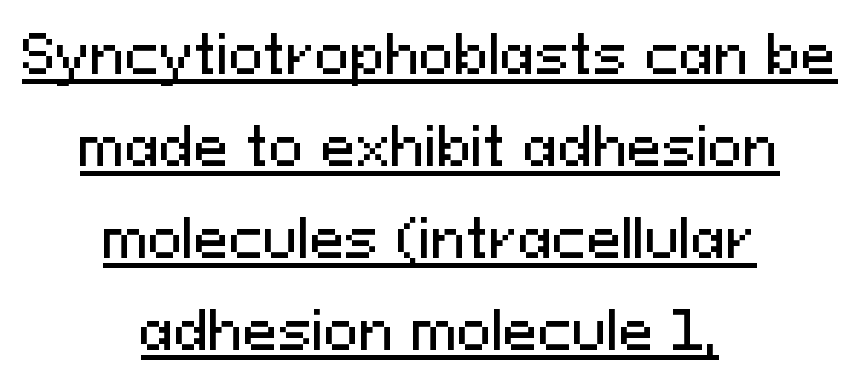
Varying glyph widths throughout — classic text-font behaviour. A typesetter would label this face a sans. Between one letter and the next there's only the usual sliver of space. Has an underline been added? It has. Notice how the stems are strictly vertical — no italics here. Leftover space on each line is divided equally before and after the words.
